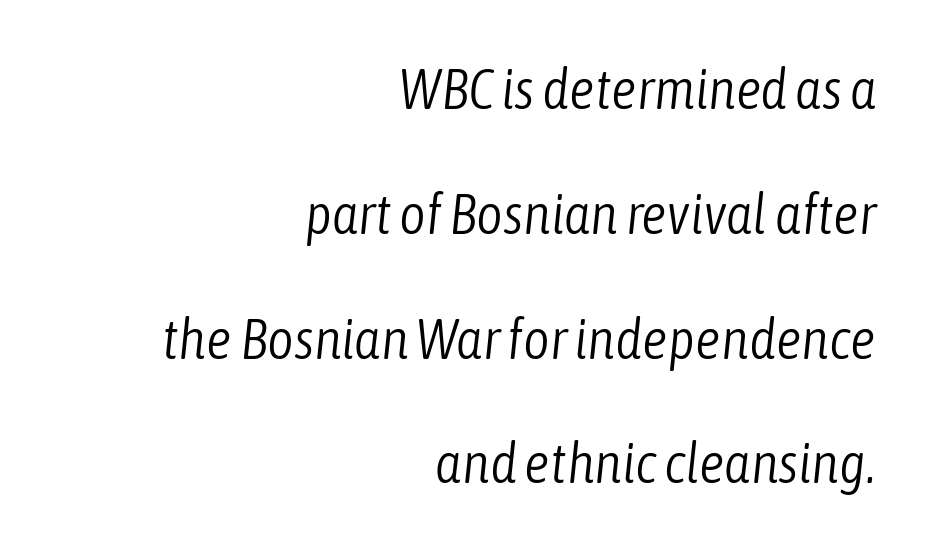
{"italic": "yes", "lean": "right", "slant_degrees": 6, "bold": "no", "weight": "light", "width": "condensed", "stroke_contrast": "low", "x_height": "medium", "monospaced": "no", "underline": "no", "align": "right", "line_spacing": "loose", "line_spacing_ratio": 2.19, "letter_spacing": "normal", "letter_spacing_em": 0.0, "glyph_px": 57}
